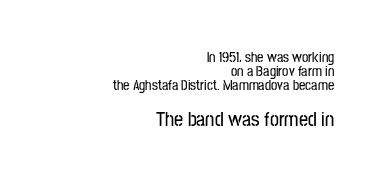
Rendered with straight, roman letterforms. How are the letters spaced? Ordinarily, with no added tracking. The compositor pushed each line to the right boundary. The specimen omits any rule beneath the text block's lines.
